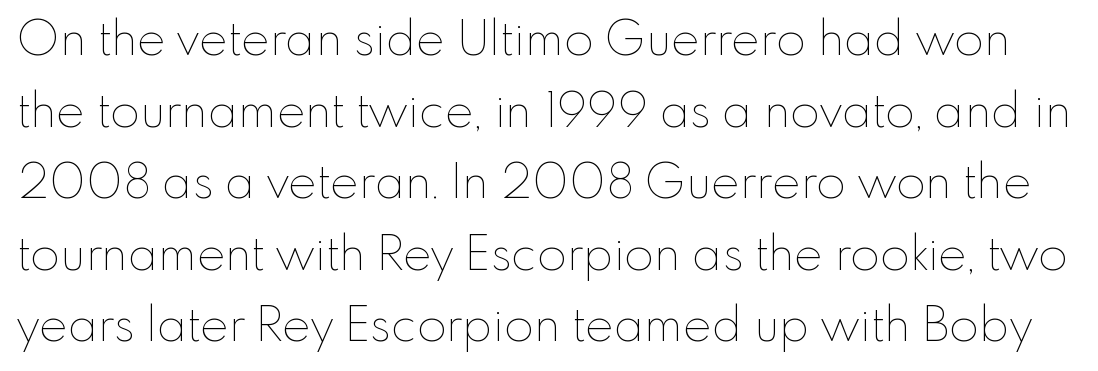
A quiet, ordinary-to-light weight characterises the typeface. Honestly, the letter spacing is just normal — you wouldn't notice it. Check the space under the baseline: it is left empty. How would I describe the line gaps? Plain and ordinary. This is the regular roman posture of the typeface. A typesetter would call this proportional, since set widths differ per character.
